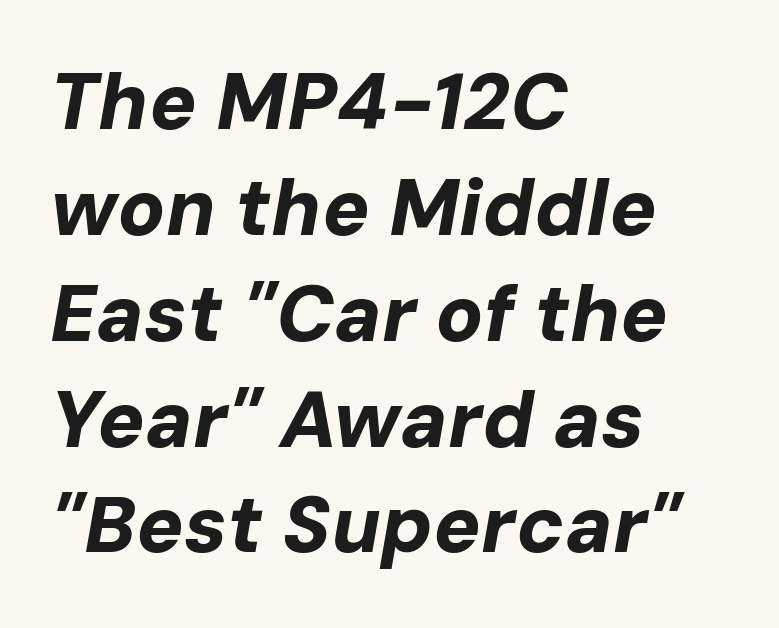
A dark, heavy texture on the line: the type is bold. The letters sit at their default tracking, neither squeezed nor spread. These lines stack with their left ends in a neat column. The passage shown is typed in a proportional face where columns would drift. The axis of the letterforms is tilted away from vertical.
